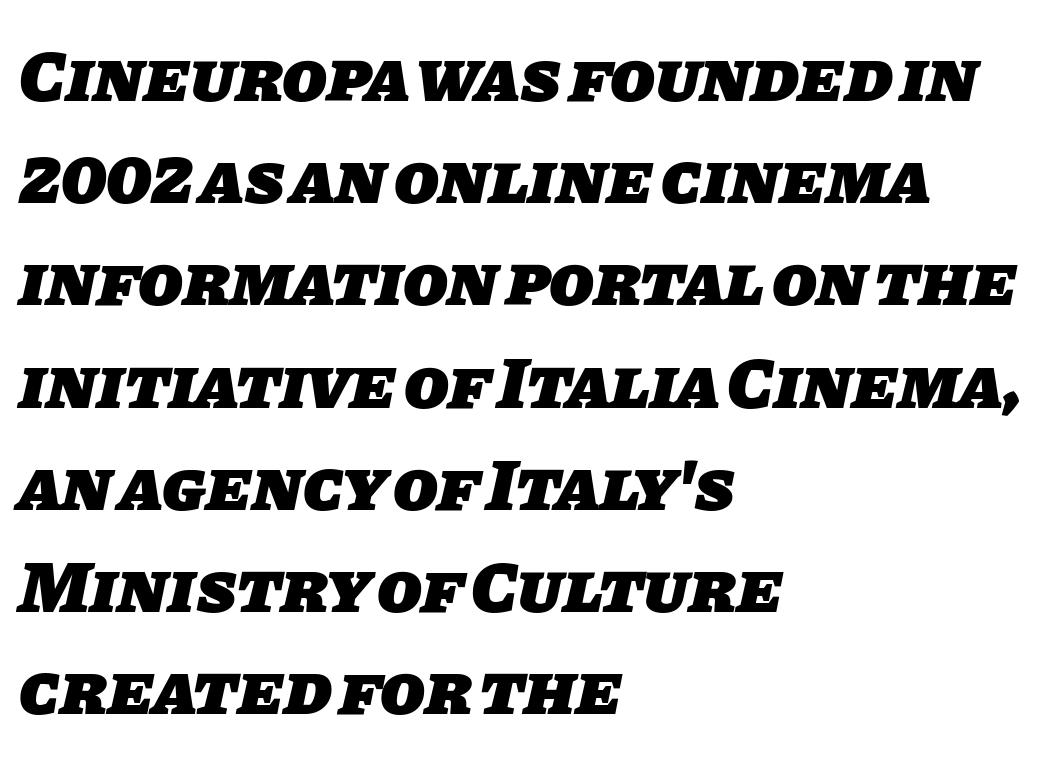
Beneath every word, the page is bare. Pretty heavy lettering here — definitely bold. Horizontally, the lines are justified to the leading edge only. The face used here is rendered with its standard letterfit. These lines sit exactly where default settings would place them.
